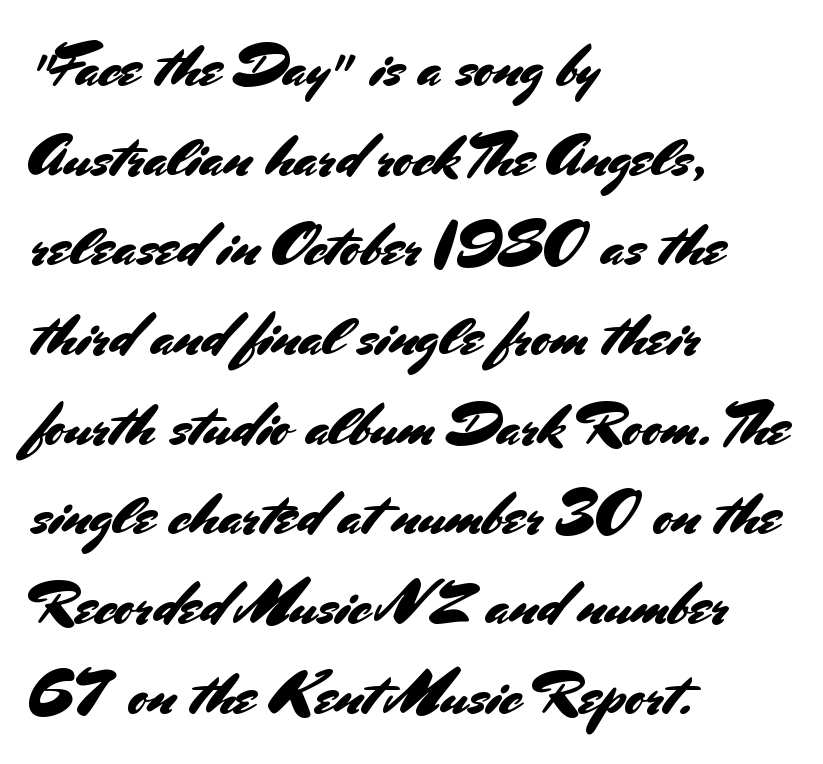
{"serif": "no", "width": "normal", "stroke_contrast": "medium", "x_height": "small", "monospaced": "no", "underline": "no", "align": "left", "line_spacing": "normal", "line_spacing_ratio": 1.52, "letter_spacing": "normal", "letter_spacing_em": 0.0, "glyph_px": 59}
